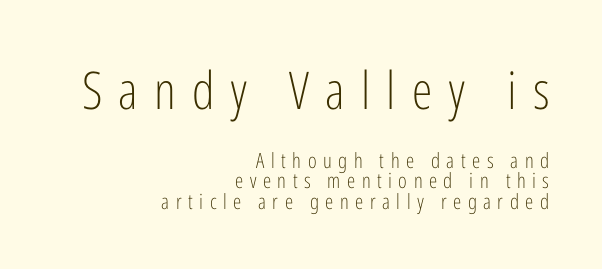
The image shows 52 px light, condensed sans-serif type, upright; set right-aligned, tight line spacing (0.97x), unusually wide letter spacing (+0.31 em), not underlined; the first (top) block is 2.48x larger; low stroke contrast and a medium x-height.
